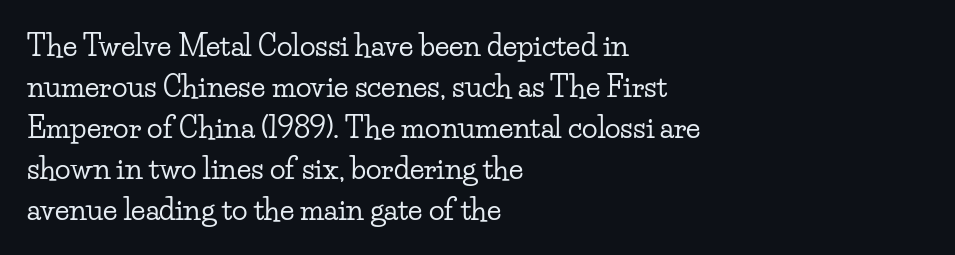
{"serif": "yes", "italic": "no", "width": "wide", "stroke_contrast": "low", "x_height": "small", "monospaced": "no", "underline": "no", "align": "left", "line_spacing": "normal", "line_spacing_ratio": 1.41, "letter_spacing": "normal", "letter_spacing_em": 0.0, "glyph_px": 29}
